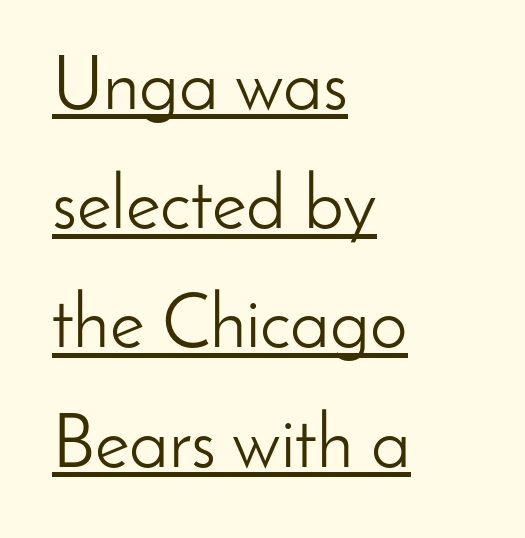
Q: Is the text bold? A: No.
Q: Is the text italic (slanted)? A: No, it is upright.
Q: Is the typeface a serif or a sans-serif typeface? A: Sans-serif.
Q: Is the text underlined? A: Yes.
Q: How is the paragraph aligned? A: Left-aligned.
Q: Is the spacing between letters normal or unusually wide? A: Normal.
Q: Is the spacing between lines tight, normal or loose? A: Normal.
Q: Width (condensed, normal, or wide)? A: Normal.
Q: Stroke contrast? A: Low.
Q: x-height? A: Small.
Q: Monospaced? A: No.
